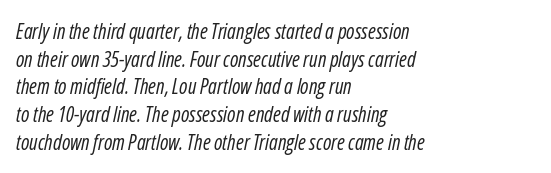
{"italic": "yes", "lean": "right", "slant_degrees": 12, "bold": "no", "underline": "no", "align": "left", "line_spacing": "normal", "line_spacing_ratio": 1.32, "letter_spacing": "normal", "letter_spacing_em": 0.0, "glyph_px": 21}
